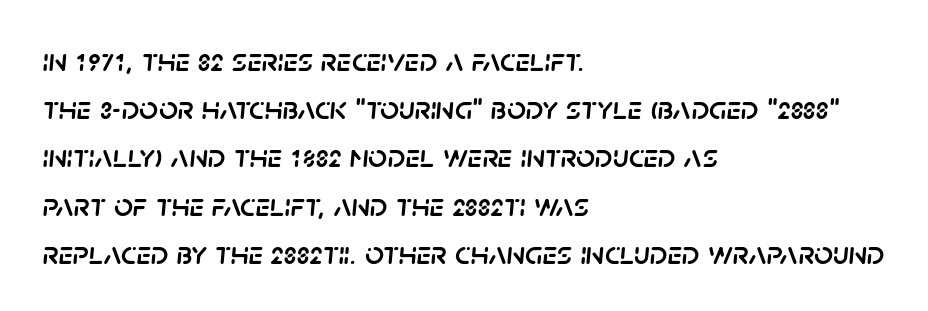
Q: Is the text italic (slanted)? A: Yes, it leans right by about 5 degrees.
Q: Is the text underlined? A: No.
Q: How is the paragraph aligned? A: Left-aligned.
Q: Is the spacing between letters normal or unusually wide? A: Normal.
Q: Is the spacing between lines tight, normal or loose? A: Normal.
Q: Width (condensed, normal, or wide)? A: Normal.
Q: Stroke contrast? A: Low.
Q: x-height? A: Large.
Q: Monospaced? A: No.
